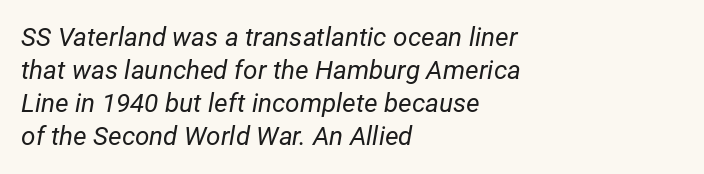
The image shows 26 px text type, italic (leaning right); set left-aligned, normal line spacing (1.27x), normal letter spacing, not underlined.
